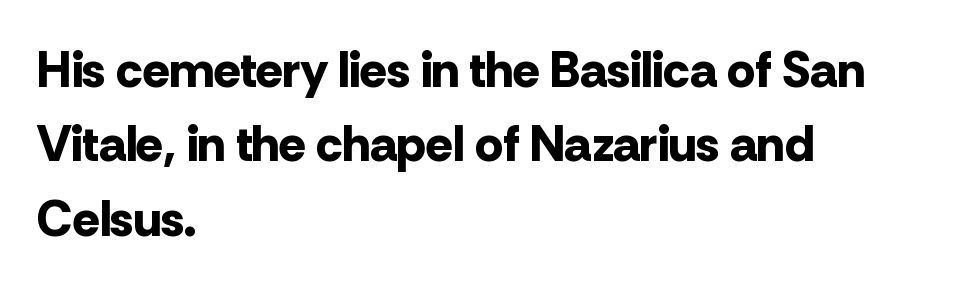
The image shows 50 px bold sans-serif type, upright; set left-aligned, normal line spacing (1.49x), normal letter spacing, not underlined; low stroke contrast and a medium x-height.
